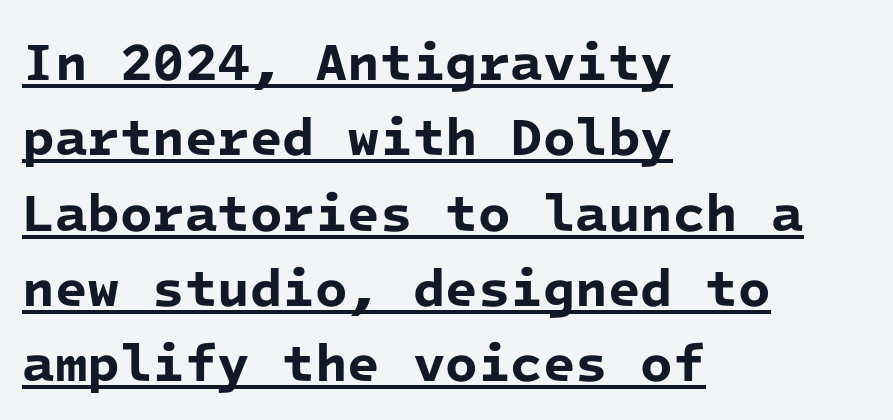
Spacing verdict: monospaced, one width for all characters. Regarding leading, the lines here are spaced in the standard way. The font is running at its bold setting. This sample uses plain, unmodified letter spacing.
